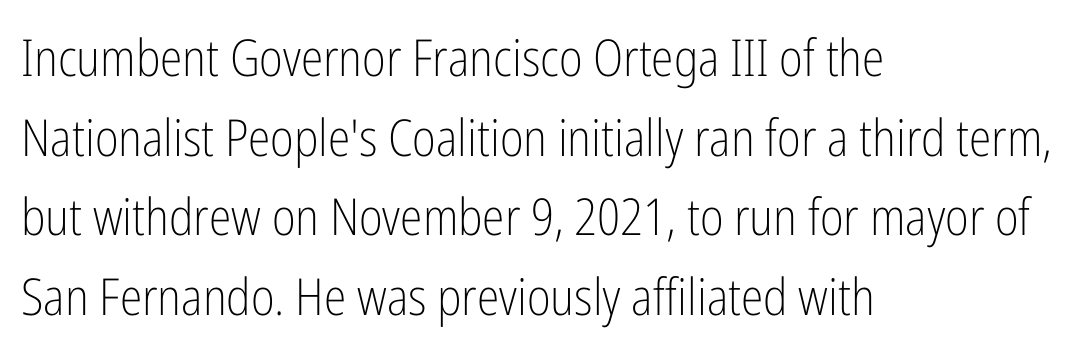
{"serif": "no", "italic": "no", "bold": "no", "weight": "light", "width": "condensed", "stroke_contrast": "low", "x_height": "medium", "monospaced": "no", "underline": "no", "align": "left", "line_spacing": "normal", "line_spacing_ratio": 1.56, "letter_spacing": "normal", "letter_spacing_em": 0.0, "glyph_px": 51}
